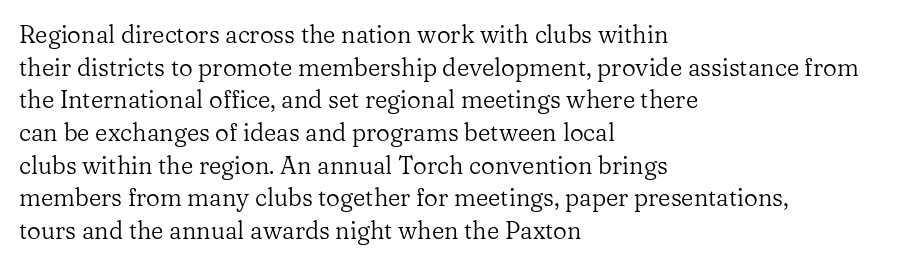
{"italic": "no", "bold": "no", "underline": "no", "align": "left", "line_spacing": "normal", "line_spacing_ratio": 1.36, "letter_spacing": "normal", "letter_spacing_em": 0.0, "glyph_px": 24}
